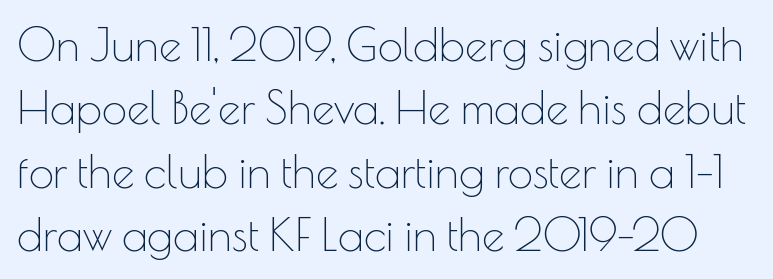
{"serif": "no", "italic": "no", "bold": "no", "weight": "thin", "width": "normal", "stroke_contrast": "low", "x_height": "small", "monospaced": "no", "underline": "no", "line_spacing": "normal", "line_spacing_ratio": 1.41, "letter_spacing": "normal", "letter_spacing_em": 0.0, "glyph_px": 45}
